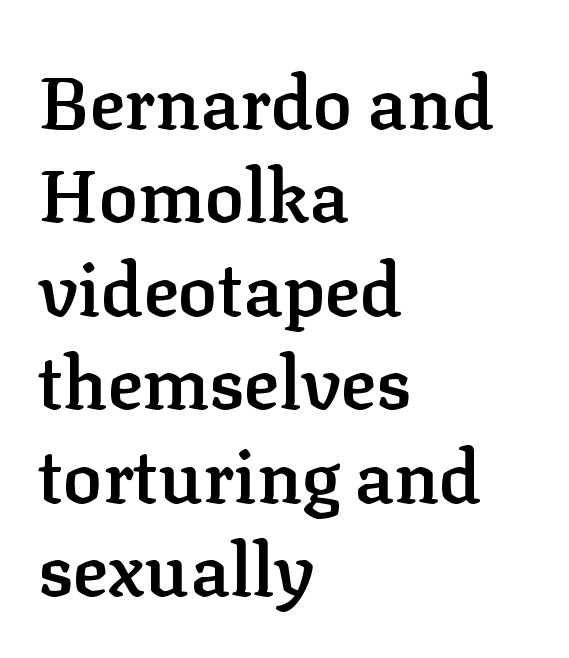
The image shows 73 px semibold serif type, upright; set left-aligned, normal line spacing (1.28x), normal letter spacing, not underlined; low stroke contrast and a medium x-height.
